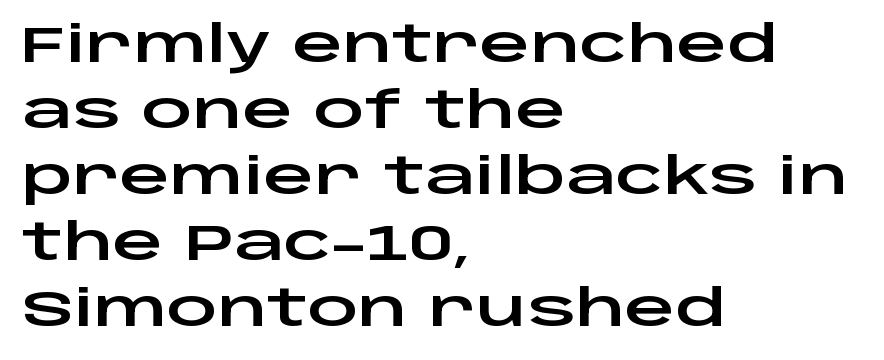
The image shows 50 px wide sans-serif type, upright; set left-aligned, normal line spacing (1.32x), normal letter spacing, not underlined; low stroke contrast and a large x-height.
